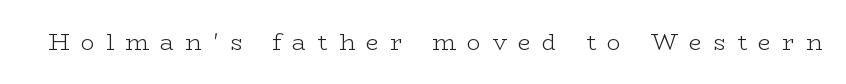
The baseline area is clear. The weight tops out at a normal text grade. Spacing between characters has been opened up far beyond the box default. Style check: upright.
